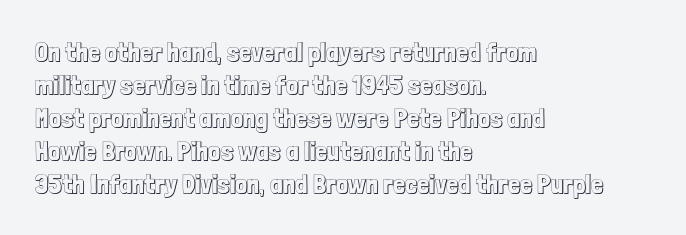
Q: Is the text italic (slanted)? A: No, it is upright.
Q: Is the text underlined? A: No.
Q: How is the paragraph aligned? A: Left-aligned.
Q: Is the spacing between letters normal or unusually wide? A: Normal.
